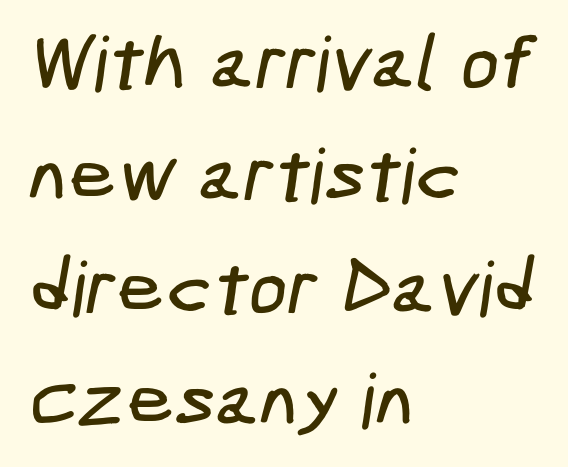
{"serif": "no", "width": "condensed", "stroke_contrast": "low", "x_height": "medium", "underline": "no", "align": "left", "line_spacing": "normal", "line_spacing_ratio": 1.48, "letter_spacing": "normal", "letter_spacing_em": 0.0, "glyph_px": 76}
